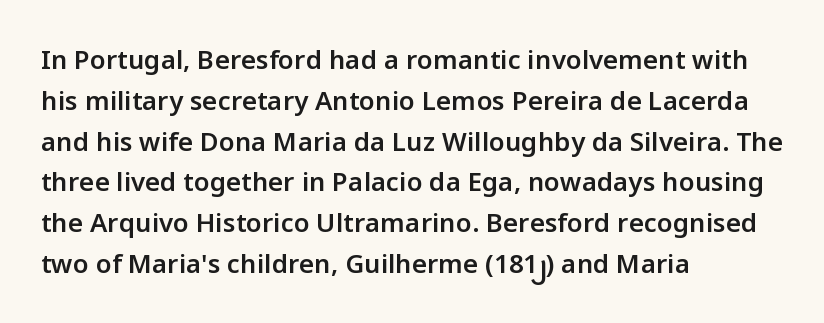
The image shows 26 px text type, upright; set left-aligned, normal line spacing (1.57x), normal letter spacing, not underlined.
